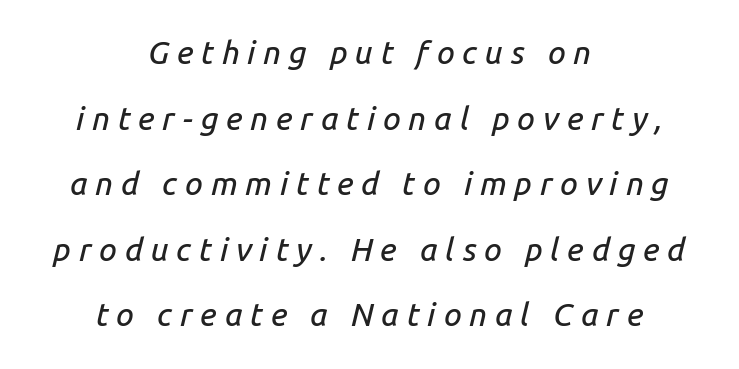
{"italic": "yes", "lean": "right", "slant_degrees": 14, "width": "normal", "stroke_contrast": "low", "x_height": "medium", "monospaced": "no", "underline": "no", "align": "center", "line_spacing": "loose", "line_spacing_ratio": 2.05, "letter_spacing": "wide", "letter_spacing_em": 0.24, "glyph_px": 32}
